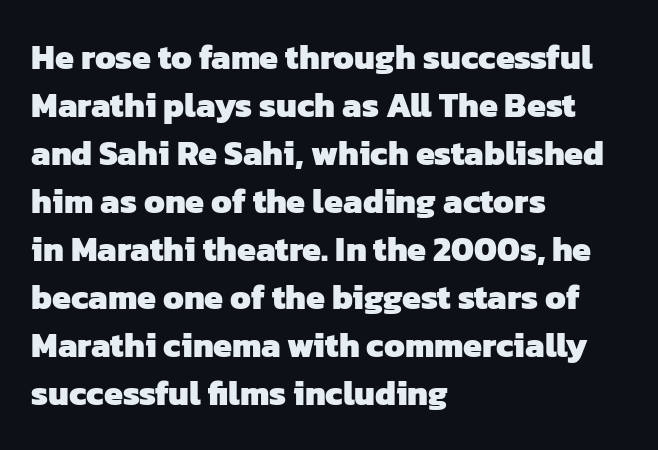
Q: Is the text bold? A: Yes.
Q: Is the typeface a serif or a sans-serif typeface? A: Sans-serif.
Q: Is the text underlined? A: No.
Q: How is the paragraph aligned? A: Left-aligned.
Q: Is the spacing between letters normal or unusually wide? A: Normal.
Q: Is the spacing between lines tight, normal or loose? A: Normal.
Q: Width (condensed, normal, or wide)? A: Normal.
Q: Stroke contrast? A: Low.
Q: x-height? A: Medium.
Q: Monospaced? A: No.
